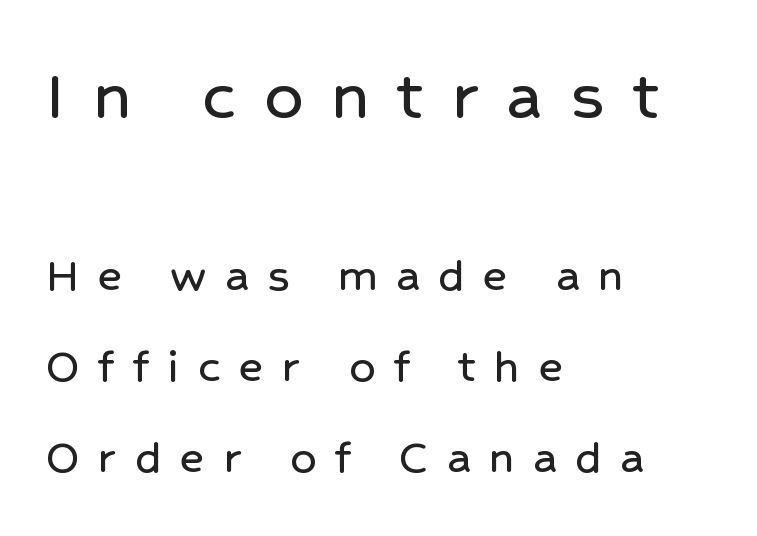
The image shows 76 px sans-serif type, upright; set left-aligned, line spacing 1.78x, unusually wide letter spacing (+0.37 em), not underlined; the first (top) block is 1.49x larger; low stroke contrast and a medium x-height.
